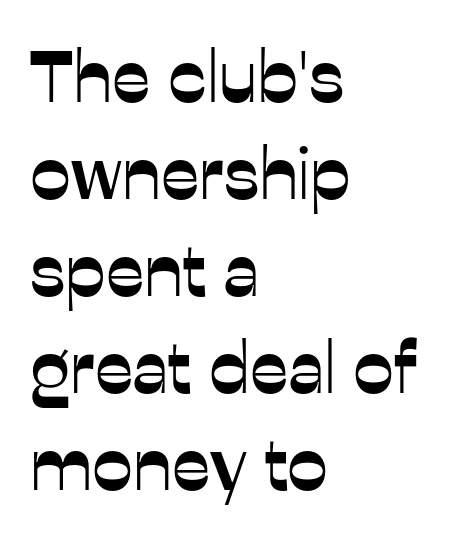
Leading matches the norm, producing a regular column. Which margin do the lines hug? The left one — the right edge is uneven. Unlike a traditional serif, this face leaves its strokes unadorned. Caption: standard tracking, unaltered. No word sits above an underline.
